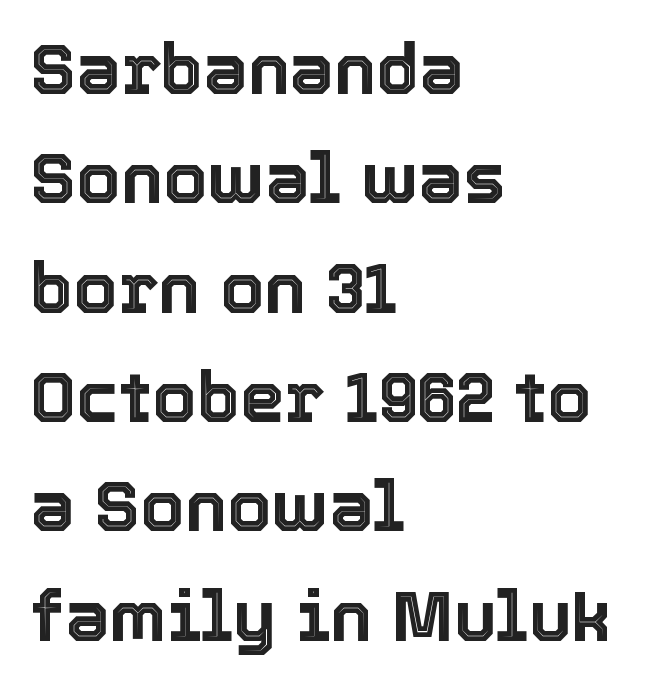
Q: Is the text italic (slanted)? A: No, it is upright.
Q: Is the text underlined? A: No.
Q: How is the paragraph aligned? A: Left-aligned.
Q: Is the spacing between letters normal or unusually wide? A: Normal.
Q: Is the spacing between lines tight, normal or loose? A: Normal.
Q: Width (condensed, normal, or wide)? A: Normal.
Q: x-height? A: Medium.
Q: Monospaced? A: No.
